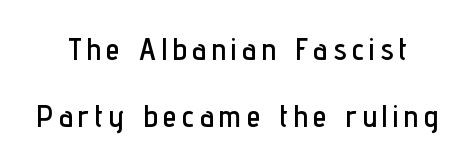
Q: Is the text italic (slanted)? A: No, it is upright.
Q: Is the typeface a serif or a sans-serif typeface? A: Sans-serif.
Q: Is the text underlined? A: No.
Q: Is the spacing between lines tight, normal or loose? A: Loose.
Q: Width (condensed, normal, or wide)? A: Condensed.
Q: Stroke contrast? A: Low.
Q: x-height? A: Medium.
Q: Monospaced? A: No.
